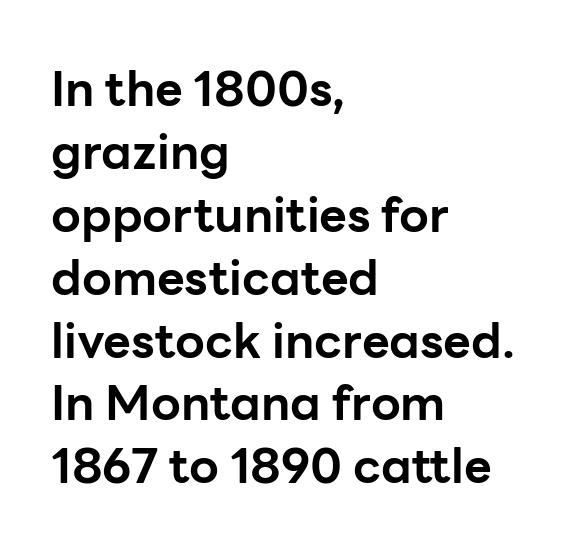
Q: Is the text bold? A: Yes.
Q: Is the text italic (slanted)? A: No, it is upright.
Q: Is the typeface a serif or a sans-serif typeface? A: Sans-serif.
Q: Is the text underlined? A: No.
Q: How is the paragraph aligned? A: Left-aligned.
Q: Is the spacing between letters normal or unusually wide? A: Normal.
Q: Is the spacing between lines tight, normal or loose? A: Normal.
Q: Width (condensed, normal, or wide)? A: Normal.
Q: Stroke contrast? A: Low.
Q: x-height? A: Medium.
Q: Monospaced? A: No.
